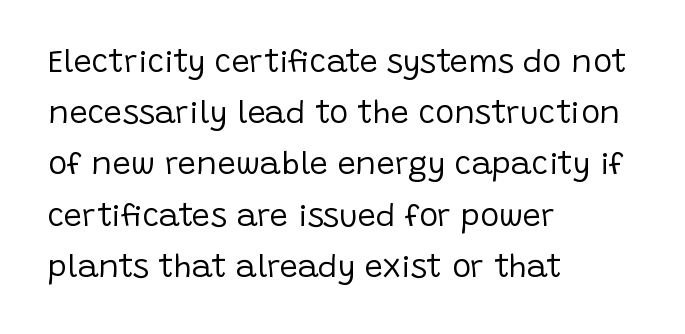
{"serif": "no", "italic": "no", "bold": "no", "weight": "regular", "width": "normal", "stroke_contrast": "low", "x_height": "large", "monospaced": "no", "underline": "no", "align": "left", "line_spacing": "normal", "line_spacing_ratio": 1.6, "letter_spacing": "normal", "letter_spacing_em": 0.0, "glyph_px": 32}
